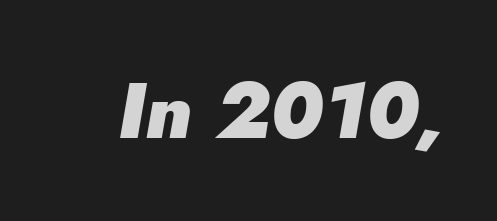
{"italic": "yes", "lean": "right", "slant_degrees": 5, "bold": "yes", "weight": "heavy", "width": "normal", "stroke_contrast": "low", "x_height": "small", "monospaced": "no", "underline": "no", "letter_spacing": "normal", "letter_spacing_em": 0.0, "glyph_px": 79}
